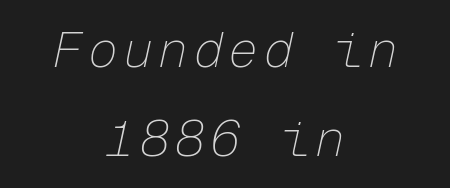
Letters have the restrained weight of plain body copy at most. The typesetter chose a symmetrical, centered arrangement here. The zone under the glyphs is completely vacant. There's an unmistakable incline to the writing here. Monospaced: the letters line up in strict vertical columns.
